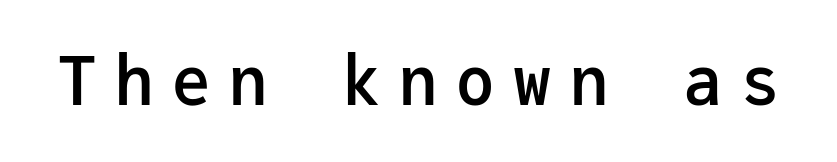
{"serif": "no", "italic": "no", "bold": "semi", "weight": "semibold", "width": "normal", "stroke_contrast": "low", "x_height": "medium", "monospaced": "yes", "underline": "no", "letter_spacing": "wide", "letter_spacing_em": 0.25, "glyph_px": 67}
